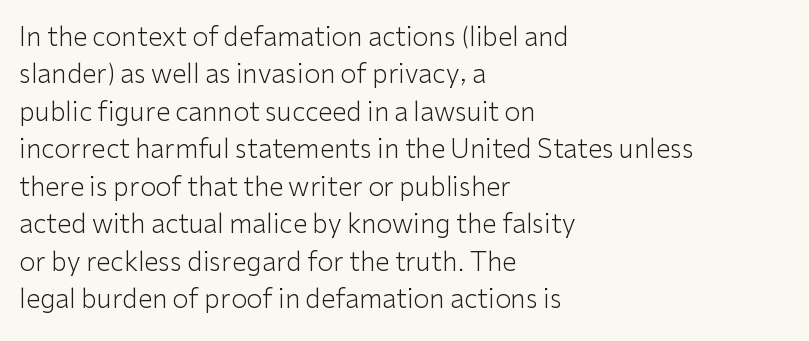
Is the letter spacing exaggerated? No — it looks like the ordinary default. This block has exactly the height ordinary leading produces. This is the regular roman posture of the typeface. Weight: not bold — regular or lighter.
